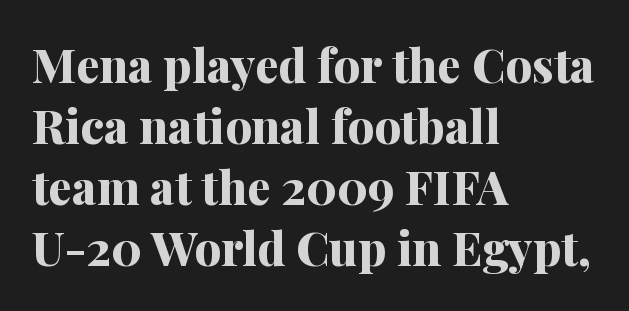
Unmarked baselines from the first word to the last. Serifs: yes, visible at the terminals of the letterforms. Bold? Absolutely — the strokes are thick and heavy. Leading: standard.
